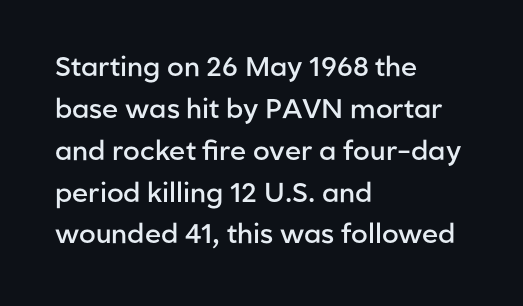
Q: Is the text bold? A: Semi-bold.
Q: Is the text italic (slanted)? A: No, it is upright.
Q: Is the text underlined? A: No.
Q: How is the paragraph aligned? A: Left-aligned.
Q: Is the spacing between letters normal or unusually wide? A: Normal.
Q: Is the spacing between lines tight, normal or loose? A: Normal.
